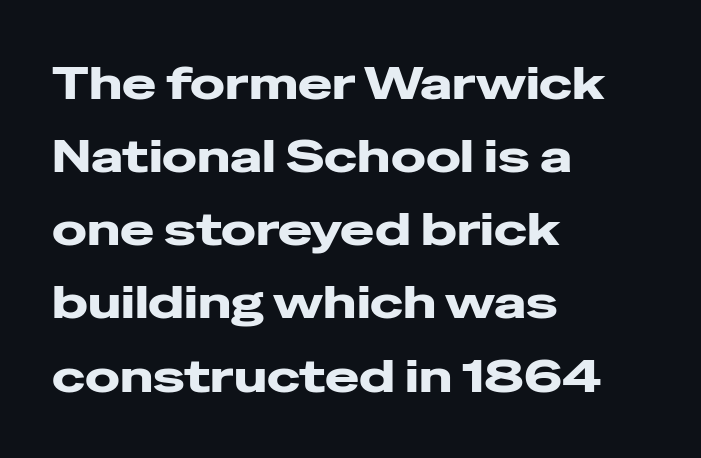
Q: Is the text italic (slanted)? A: No, it is upright.
Q: Is the typeface a serif or a sans-serif typeface? A: Sans-serif.
Q: Is the text underlined? A: No.
Q: How is the paragraph aligned? A: Left-aligned.
Q: Is the spacing between letters normal or unusually wide? A: Normal.
Q: Is the spacing between lines tight, normal or loose? A: Normal.
Q: Width (condensed, normal, or wide)? A: Wide.
Q: Stroke contrast? A: Low.
Q: x-height? A: Medium.
Q: Monospaced? A: No.
